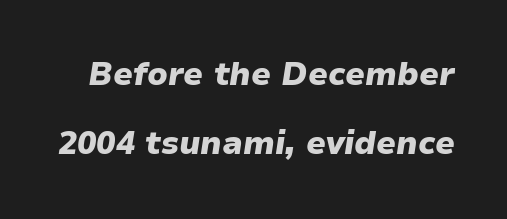
Q: Is the text bold? A: Yes.
Q: Is the text italic (slanted)? A: Yes, it leans right by about 9 degrees.
Q: Is the text underlined? A: No.
Q: Is the spacing between letters normal or unusually wide? A: Normal.
Q: Is the spacing between lines tight, normal or loose? A: Loose.
Q: Width (condensed, normal, or wide)? A: Normal.
Q: Stroke contrast? A: Low.
Q: x-height? A: Medium.
Q: Monospaced? A: No.
